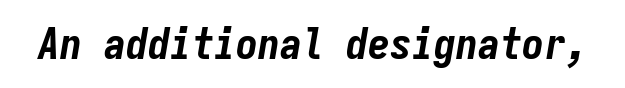
Q: Is the text bold? A: Yes.
Q: Is the text italic (slanted)? A: Yes, it leans right by about 9 degrees.
Q: Is the text underlined? A: No.
Q: Is the spacing between letters normal or unusually wide? A: Normal.
Q: Width (condensed, normal, or wide)? A: Condensed.
Q: Stroke contrast? A: Low.
Q: x-height? A: Medium.
Q: Monospaced? A: Yes.
